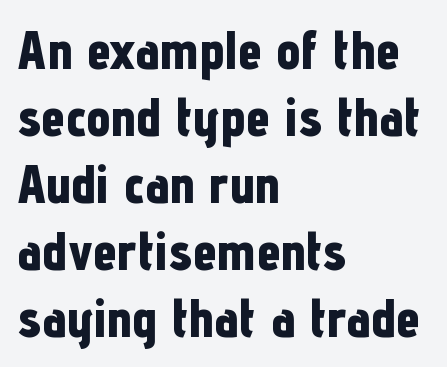
{"serif": "no", "italic": "no", "bold": "yes", "weight": "bold", "width": "condensed", "stroke_contrast": "low", "x_height": "medium", "monospaced": "no", "underline": "no", "align": "left", "line_spacing_ratio": 1.24, "letter_spacing": "normal", "letter_spacing_em": 0.0, "glyph_px": 54}
